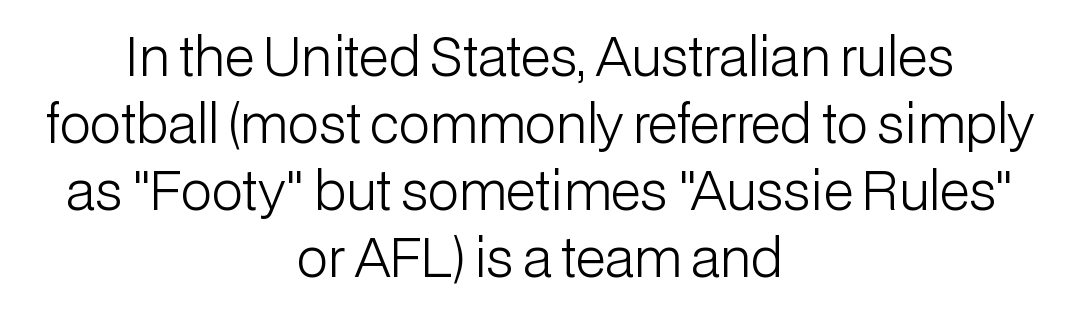
Each stroke keeps to a modest, everyday thickness or less. Whoever set this chose a conventional vertical rhythm. Here the designer chose a conventional face with non-uniform glyph widths. Posture: upright roman. This rendering uses center alignment, leaving both contours irregular but symmetric. Grotesque or geometric, the face here clearly has no serifs.
